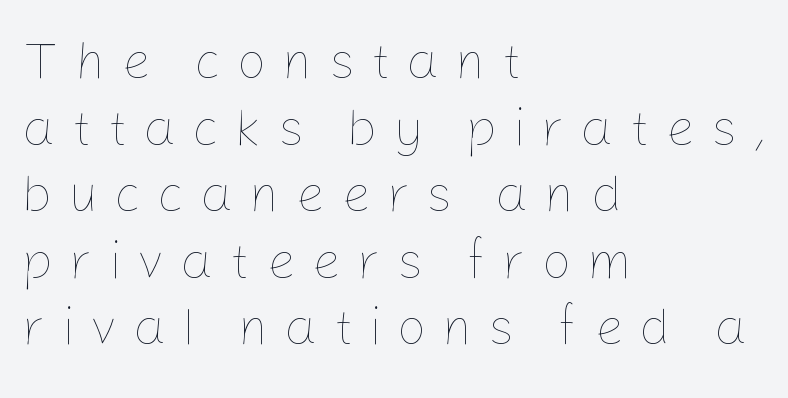
Does extra space separate the letters? Yes, quite a lot of it. Varying glyph widths throughout — classic text-font behaviour. Is there any slant? The stems are plumb. Caption: multi-line text, flush left, ragged right. The strokes are not fattened; the text isn't bold.
